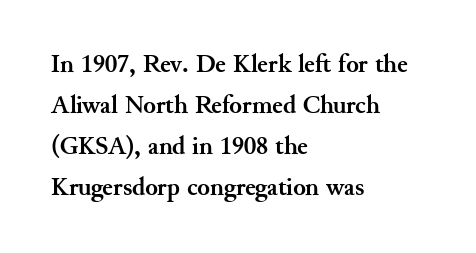
Standard letterfit; no display-style spreading of the glyphs. Compared with typical paragraphs, the rows here are spaced about the same. A bare baseline throughout the passage. Every stem runs plumb, perpendicular to the baseline. The typesetter chose a ragged-right arrangement here. The font is running at its bold setting.
